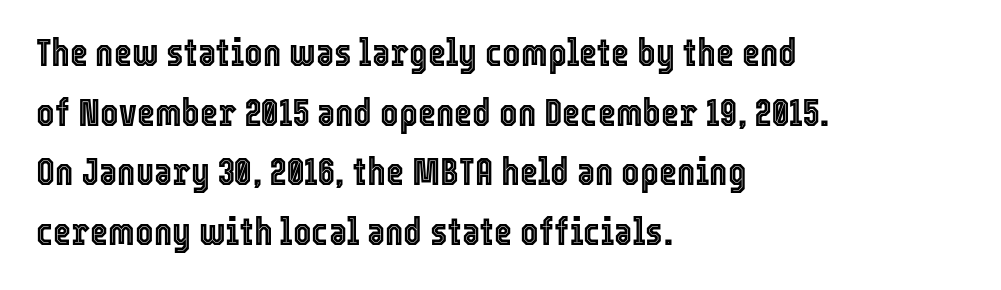
The image shows 39 px condensed type, upright; set left-aligned, normal line spacing (1.53x), normal letter spacing, not underlined; a medium x-height.
